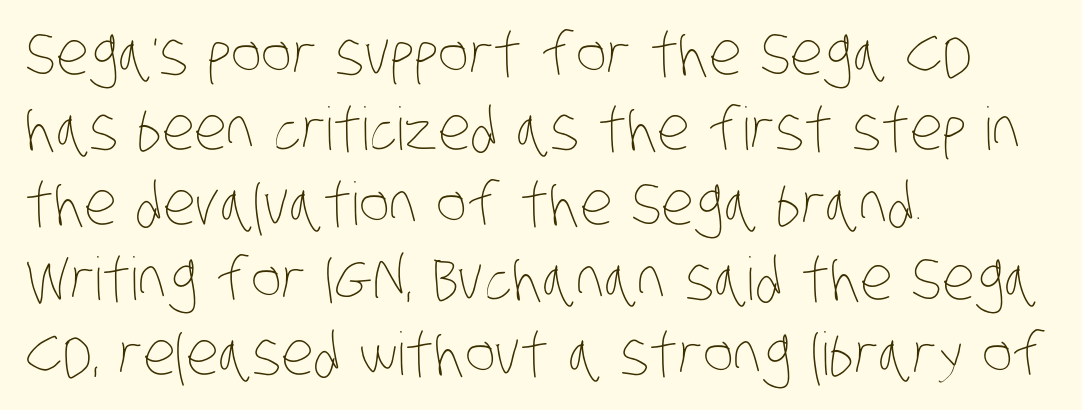
Weight: not bold — regular or lighter. A bare baseline throughout the passage. Regular leading. The rendering uses natural spacing where letterforms have individual widths. Does extra space separate the letters? No, they use regular spacing. These lines are set flush left with a ragged right edge.
